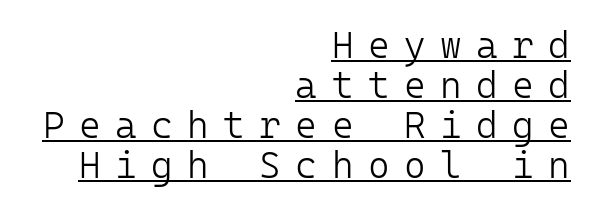
The image shows 37 px light sans-serif type, upright, monospaced; set right-aligned, tight line spacing (1.08x), unusually wide letter spacing (+0.39 em), underlined; low stroke contrast and a medium x-height.
